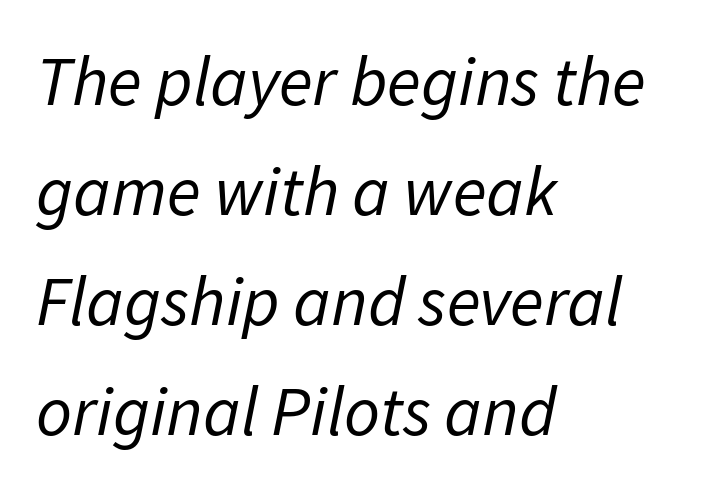
Q: Is the text bold? A: No.
Q: Is the text italic (slanted)? A: Yes, it leans right by about 11 degrees.
Q: Is the text underlined? A: No.
Q: How is the paragraph aligned? A: Left-aligned.
Q: Is the spacing between letters normal or unusually wide? A: Normal.
Q: Is the spacing between lines tight, normal or loose? A: Normal.
Q: Width (condensed, normal, or wide)? A: Normal.
Q: Stroke contrast? A: Low.
Q: x-height? A: Medium.
Q: Monospaced? A: No.
